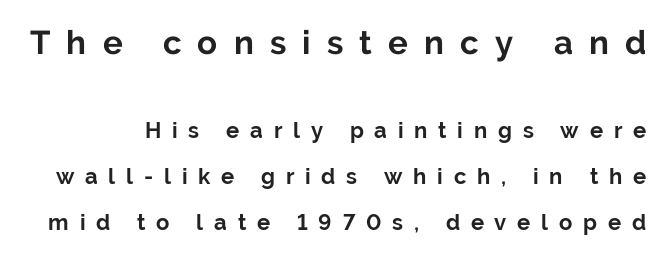
Q: Is the text bold? A: Yes.
Q: Is the text italic (slanted)? A: No, it is upright.
Q: Is the typeface a serif or a sans-serif typeface? A: Sans-serif.
Q: Is the text underlined? A: No.
Q: Is the spacing between letters normal or unusually wide? A: Unusually wide.
Q: Is the spacing between lines tight, normal or loose? A: Loose.
Q: Which block of text is set in a larger size, the first (top) or the second (bottom)? A: The first (top) one.
Q: Width (condensed, normal, or wide)? A: Normal.
Q: Stroke contrast? A: Low.
Q: x-height? A: Medium.
Q: Monospaced? A: No.
